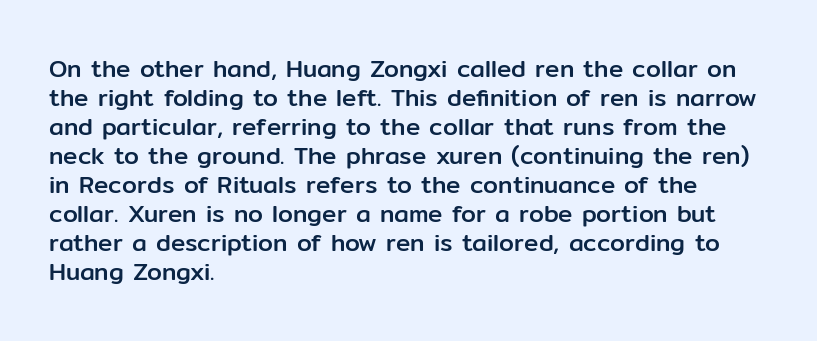
Q: Is the text italic (slanted)? A: No, it is upright.
Q: Is the text underlined? A: No.
Q: How is the paragraph aligned? A: Left-aligned.
Q: Is the spacing between letters normal or unusually wide? A: Normal.
